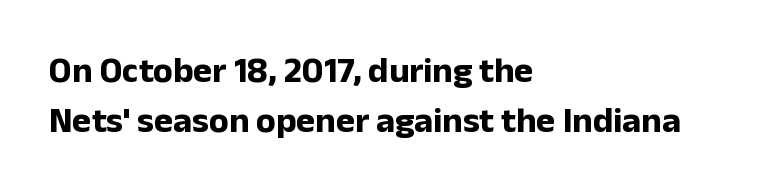
The image shows 36 px bold sans-serif type, upright; set left-aligned, normal line spacing (1.4x), normal letter spacing, not underlined; low stroke contrast and a medium x-height.
